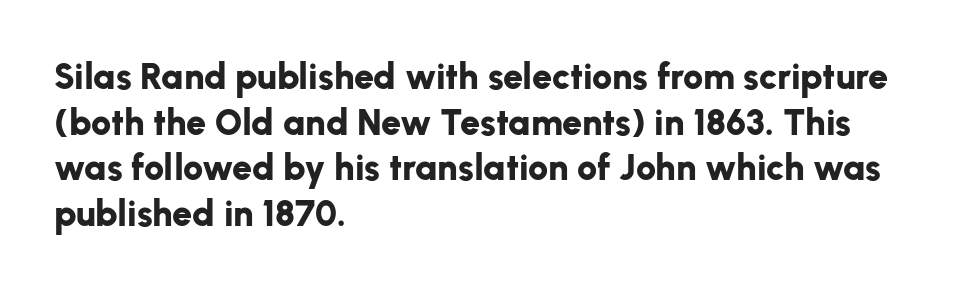
Look at the tracking — it's just the regular setting, nothing added. The glyphs are unaccompanied by any horizontal stroke below them. These lines are rendered in a variable-pitch font. The passage is arranged the way most books set body copy — flush left. Posture: straight, roman, zero tilt.
